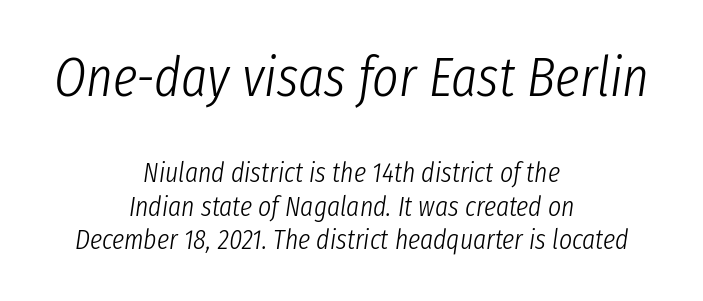
{"italic": "yes", "lean": "right", "slant_degrees": 8, "bold": "no", "weight": "light", "width": "condensed", "stroke_contrast": "low", "x_height": "medium", "monospaced": "no", "underline": "no", "align": "center", "line_spacing_ratio": 1.2, "letter_spacing": "normal", "letter_spacing_em": 0.0, "larger_block": "first", "size_ratio": 2.0, "glyph_px": 56}
